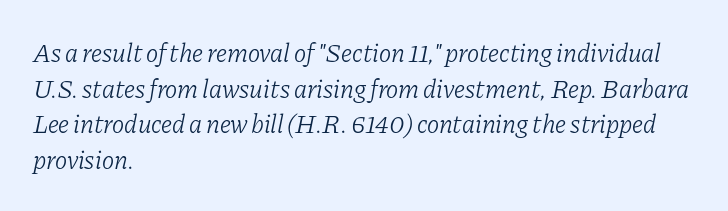
{"italic": "yes", "lean": "right", "slant_degrees": 11, "bold": "no", "underline": "no", "align": "left", "line_spacing": "normal", "line_spacing_ratio": 1.37, "letter_spacing": "normal", "letter_spacing_em": 0.0, "glyph_px": 26}
